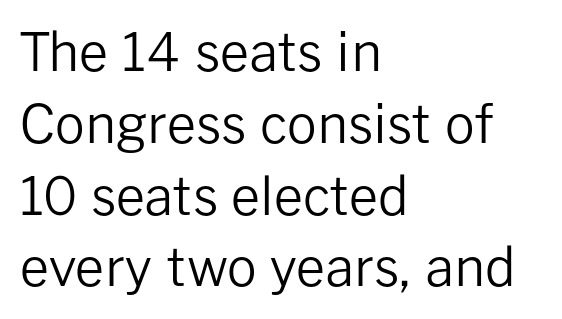
{"serif": "no", "italic": "no", "bold": "no", "weight": "regular", "width": "normal", "stroke_contrast": "low", "x_height": "medium", "monospaced": "no", "underline": "no", "align": "left", "line_spacing": "normal", "line_spacing_ratio": 1.38, "letter_spacing": "normal", "letter_spacing_em": 0.0, "glyph_px": 52}
